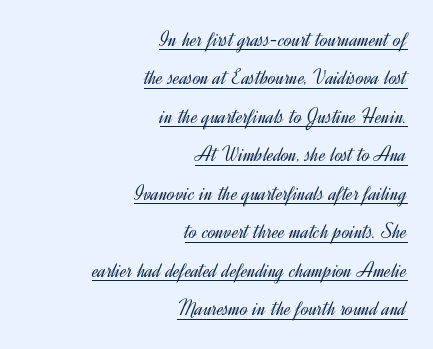
Q: Is the text bold? A: No.
Q: Is the text italic (slanted)? A: Yes.
Q: Is the text underlined? A: Yes.
Q: How is the paragraph aligned? A: Right-aligned.
Q: Is the spacing between letters normal or unusually wide? A: Normal.
